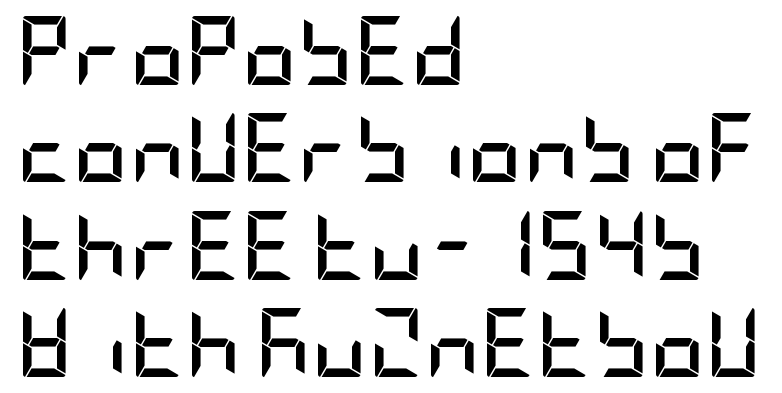
Compared with an ordinary text face, these strokes are far heavier — a full bold. If you drew a line through each stem, it would be perfectly vertical. Underlining? Definitely not there. The designer went with a sans here, leaving each stem footless.
